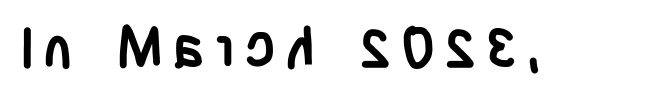
The image shows 56 px semibold, condensed sans-serif type, upright; set not underlined; low stroke contrast and a large x-height.
